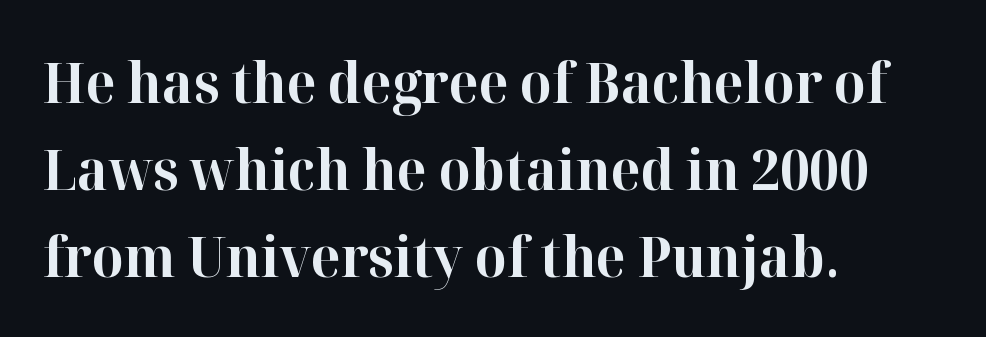
Q: Is the text bold? A: Yes.
Q: Is the text italic (slanted)? A: No, it is upright.
Q: Is the typeface a serif or a sans-serif typeface? A: Serif.
Q: Is the text underlined? A: No.
Q: How is the paragraph aligned? A: Left-aligned.
Q: Is the spacing between letters normal or unusually wide? A: Normal.
Q: Is the spacing between lines tight, normal or loose? A: Normal.
Q: Width (condensed, normal, or wide)? A: Normal.
Q: Stroke contrast? A: High.
Q: x-height? A: Medium.
Q: Monospaced? A: No.
